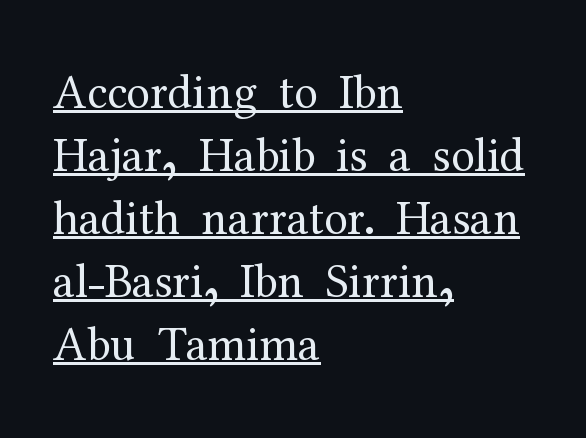
{"serif": "yes", "italic": "no", "bold": "no", "weight": "regular", "width": "normal", "stroke_contrast": "medium", "x_height": "medium", "monospaced": "no", "underline": "yes", "align": "left", "line_spacing": "normal", "line_spacing_ratio": 1.31, "letter_spacing": "normal", "letter_spacing_em": 0.0, "glyph_px": 48}
